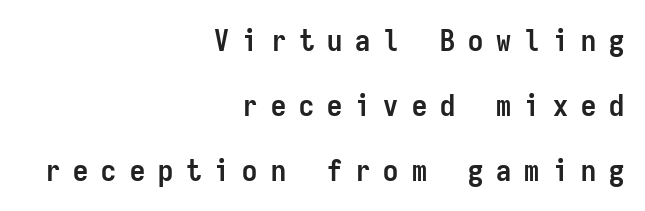
The image shows 30 px semibold, condensed sans-serif type, upright, monospaced; set right-aligned, loose line spacing (2.16x), unusually wide letter spacing (+0.44 em), not underlined; low stroke contrast and a medium x-height.
